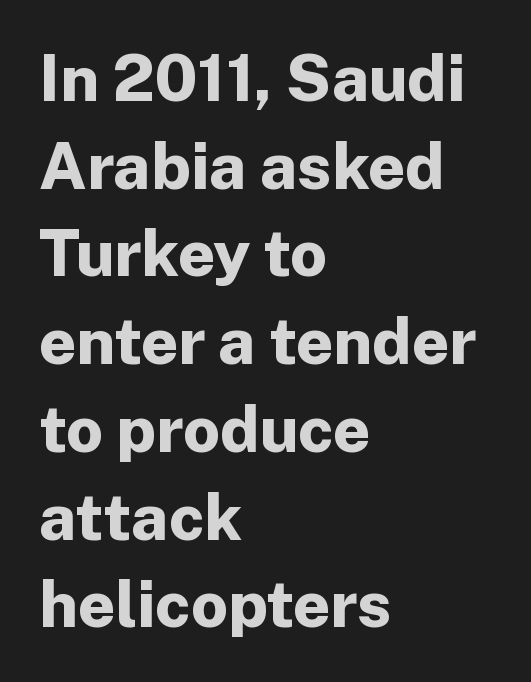
Q: Is the text bold? A: Yes.
Q: Is the text italic (slanted)? A: No, it is upright.
Q: Is the typeface a serif or a sans-serif typeface? A: Sans-serif.
Q: Is the text underlined? A: No.
Q: How is the paragraph aligned? A: Left-aligned.
Q: Is the spacing between letters normal or unusually wide? A: Normal.
Q: Is the spacing between lines tight, normal or loose? A: Normal.
Q: Width (condensed, normal, or wide)? A: Normal.
Q: Stroke contrast? A: Low.
Q: x-height? A: Medium.
Q: Monospaced? A: No.
